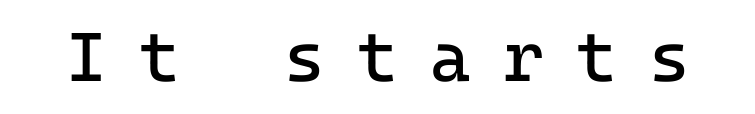
The image shows 69 px regular-weight sans-serif type, upright, monospaced; set unusually wide letter spacing (+0.47 em), not underlined; low stroke contrast and a medium x-height.
